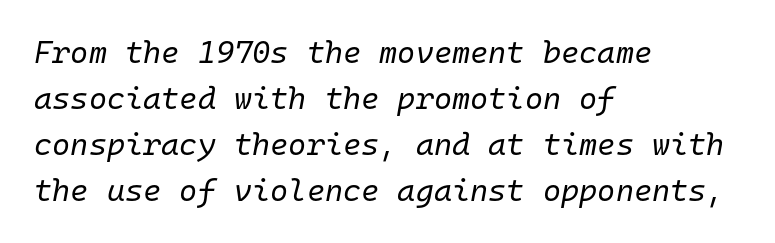
These lines were composed using italics. The font is comparable to plain body text, perhaps lighter. Which margin do the lines hug? The left one — the right edge is uneven. In terms of letterspacing, this is plain default setting.
